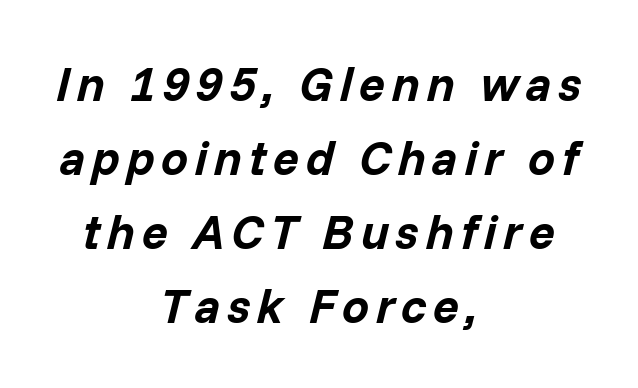
The gap between lines stays unmarked. The paragraph shown floats in the horizontal middle. A full-strength bold gives these letters their thick strokes. Tall strokes in this sample are angled rather than plumb. Each letter keeps its own natural width here, so spacing adapts to shape. The designer left line spacing at the default.
